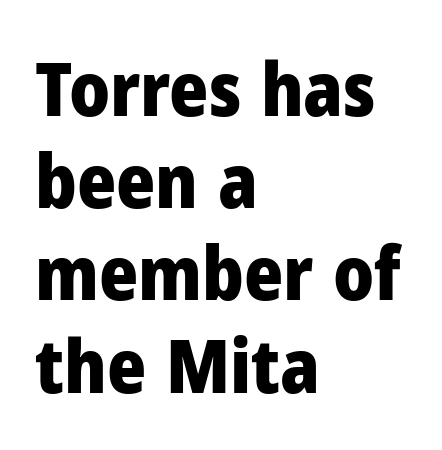
{"serif": "no", "italic": "no", "bold": "yes", "weight": "heavy", "width": "normal", "stroke_contrast": "low", "x_height": "medium", "monospaced": "no", "underline": "no", "align": "left", "line_spacing_ratio": 1.23, "letter_spacing": "normal", "letter_spacing_em": 0.0, "glyph_px": 75}
